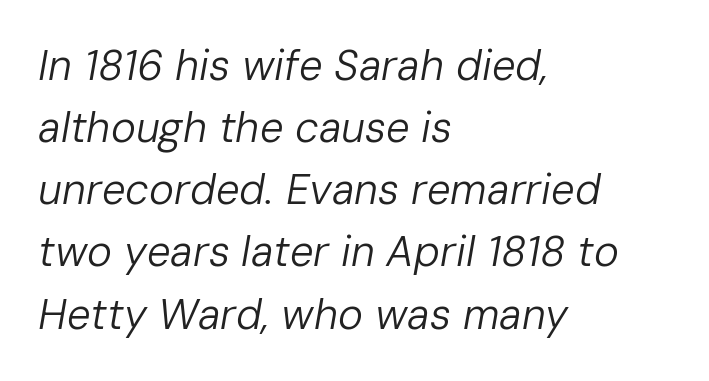
{"italic": "yes", "lean": "right", "slant_degrees": 10, "bold": "no", "weight": "regular", "width": "normal", "stroke_contrast": "low", "x_height": "medium", "monospaced": "no", "underline": "no", "align": "left", "line_spacing": "normal", "line_spacing_ratio": 1.48, "letter_spacing": "normal", "letter_spacing_em": 0.0, "glyph_px": 42}
